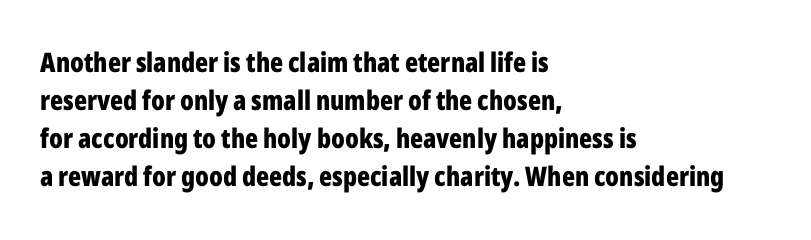
{"italic": "no", "bold": "yes", "underline": "no", "align": "left", "line_spacing": "normal", "line_spacing_ratio": 1.41, "letter_spacing": "normal", "letter_spacing_em": 0.0, "glyph_px": 27}
